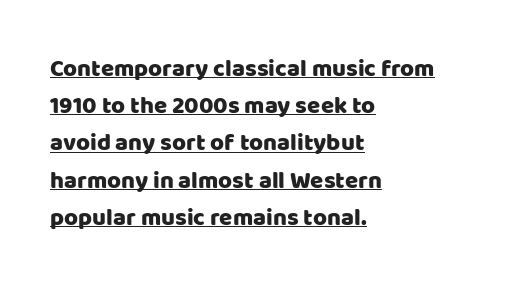
The image shows 24 px text type, upright; set left-aligned, normal line spacing (1.55x), normal letter spacing, underlined.
